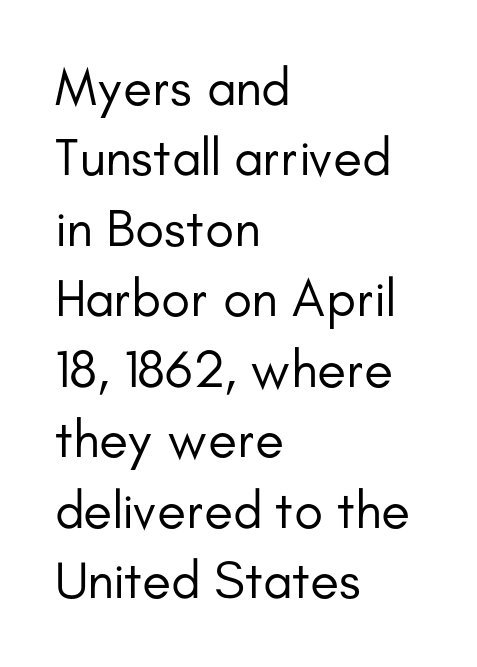
The image shows 53 px regular-weight sans-serif type, upright; set left-aligned, normal line spacing (1.33x), normal letter spacing, not underlined; low stroke contrast and a small x-height.
